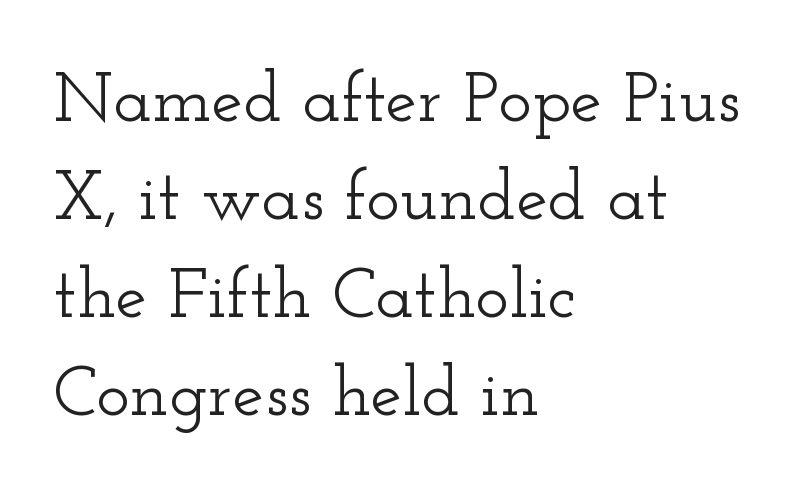
Q: Is the text italic (slanted)? A: No, it is upright.
Q: Is the typeface a serif or a sans-serif typeface? A: Serif.
Q: Is the text underlined? A: No.
Q: How is the paragraph aligned? A: Left-aligned.
Q: Is the spacing between letters normal or unusually wide? A: Normal.
Q: Is the spacing between lines tight, normal or loose? A: Normal.
Q: Width (condensed, normal, or wide)? A: Wide.
Q: Stroke contrast? A: Low.
Q: x-height? A: Small.
Q: Monospaced? A: No.
